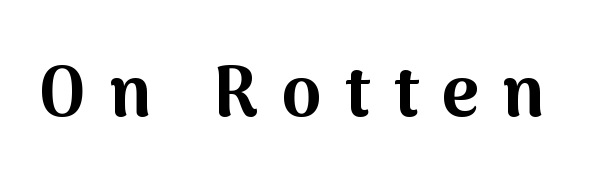
{"serif": "no", "italic": "no", "bold": "yes", "weight": "bold", "width": "normal", "stroke_contrast": "medium", "x_height": "medium", "monospaced": "no", "underline": "no", "letter_spacing": "wide", "letter_spacing_em": 0.33, "glyph_px": 71}
